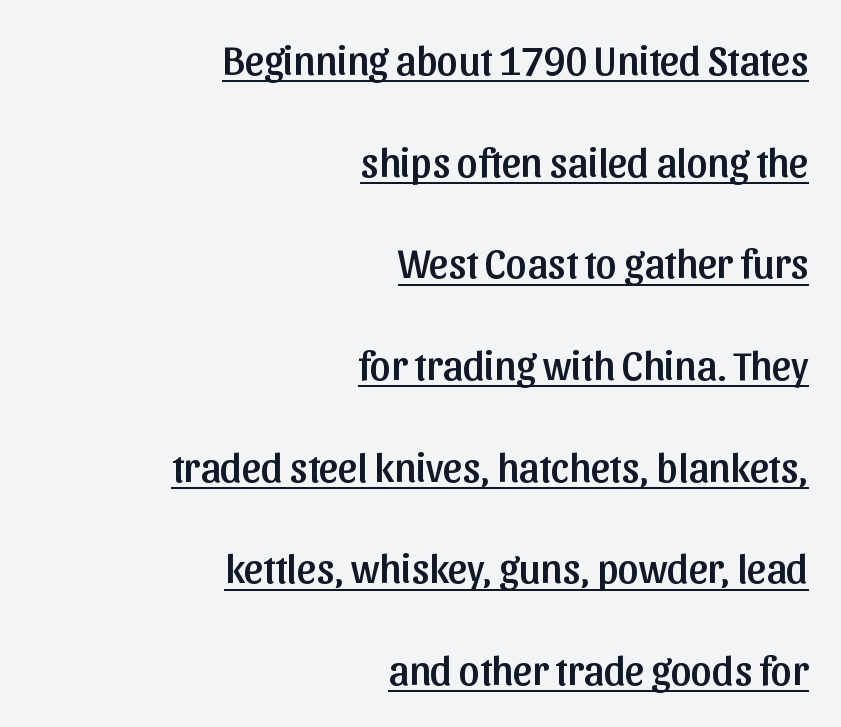
Is this a sans? Yes — the strokes have no serifs. Leading: increased. Caption: multi-line text, flush right, ragged left. What decoration does the sample have? An underline.
